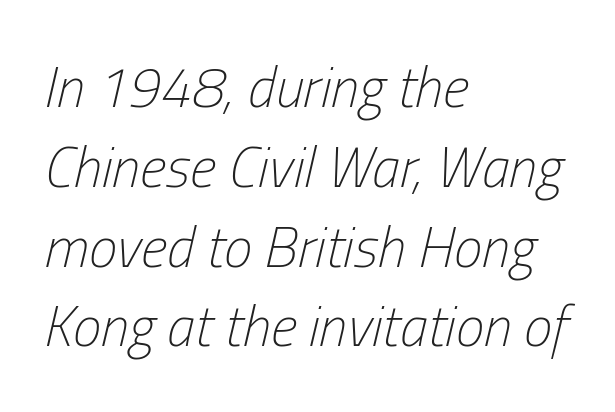
{"italic": "yes", "lean": "right", "slant_degrees": 13, "bold": "no", "weight": "light", "width": "condensed", "stroke_contrast": "low", "x_height": "medium", "monospaced": "no", "underline": "no", "align": "left", "line_spacing": "normal", "line_spacing_ratio": 1.4, "letter_spacing": "normal", "letter_spacing_em": 0.0, "glyph_px": 57}
